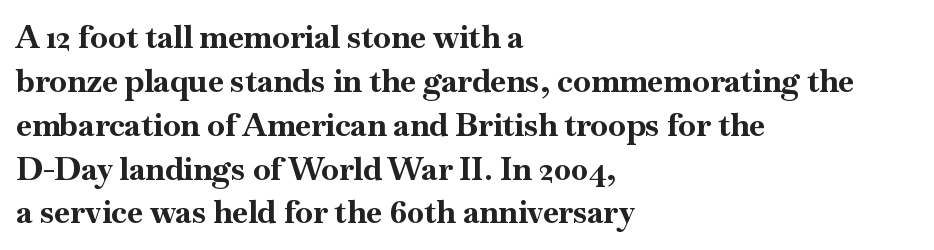
A clean baseline with only descenders dipping below it. Vertically, the passage feels balanced, rows spaced as you'd expect. The letters advance in unequal steps, a hallmark of proportional type. Weight: bold. Each line starts at the same left margin while the right side varies.
